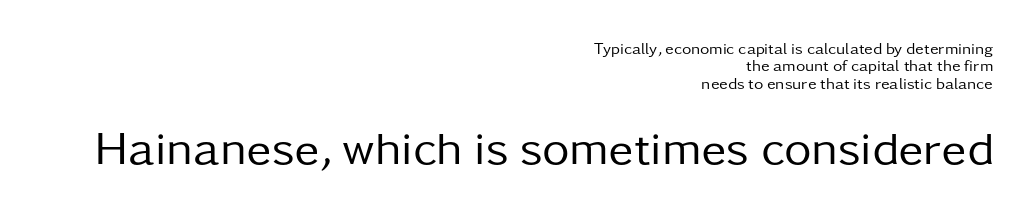
The image shows 47 px regular-weight sans-serif type, upright; set right-aligned, tight line spacing (1.08x), normal letter spacing, not underlined; the second (bottom) block is 2.94x larger; low stroke contrast and a medium x-height.
